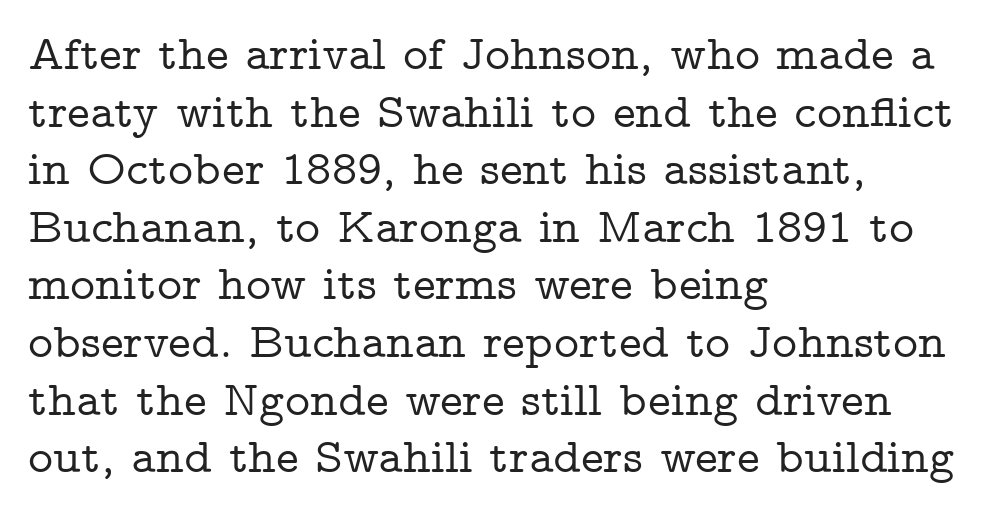
Q: Is the text italic (slanted)? A: No, it is upright.
Q: Is the typeface a serif or a sans-serif typeface? A: Serif.
Q: Is the text underlined? A: No.
Q: How is the paragraph aligned? A: Left-aligned.
Q: Is the spacing between letters normal or unusually wide? A: Normal.
Q: Width (condensed, normal, or wide)? A: Wide.
Q: Stroke contrast? A: Low.
Q: x-height? A: Medium.
Q: Monospaced? A: No.
